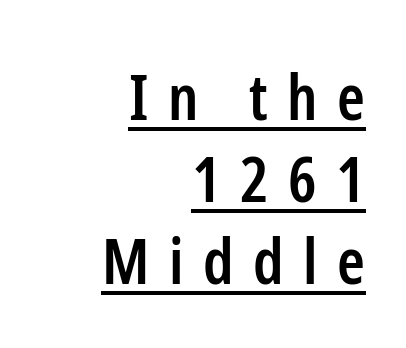
Q: Is the text bold? A: Semi-bold.
Q: Is the text italic (slanted)? A: No, it is upright.
Q: Is the typeface a serif or a sans-serif typeface? A: Sans-serif.
Q: Is the text underlined? A: Yes.
Q: How is the paragraph aligned? A: Right-aligned.
Q: Is the spacing between letters normal or unusually wide? A: Unusually wide.
Q: Is the spacing between lines tight, normal or loose? A: Normal.
Q: Width (condensed, normal, or wide)? A: Condensed.
Q: Stroke contrast? A: Low.
Q: x-height? A: Medium.
Q: Monospaced? A: No.
